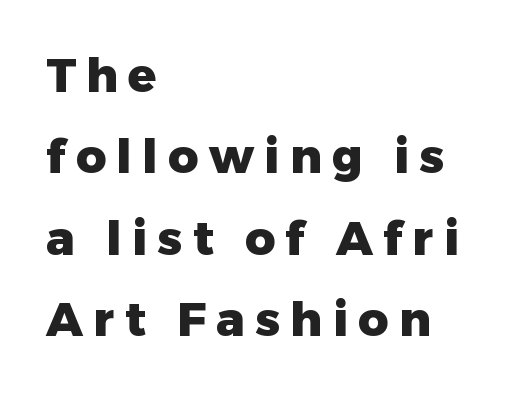
Q: Is the text bold? A: Yes.
Q: Is the text italic (slanted)? A: No, it is upright.
Q: Is the typeface a serif or a sans-serif typeface? A: Sans-serif.
Q: Is the text underlined? A: No.
Q: How is the paragraph aligned? A: Left-aligned.
Q: Is the spacing between letters normal or unusually wide? A: Unusually wide.
Q: Width (condensed, normal, or wide)? A: Normal.
Q: Stroke contrast? A: Low.
Q: x-height? A: Medium.
Q: Monospaced? A: No.
